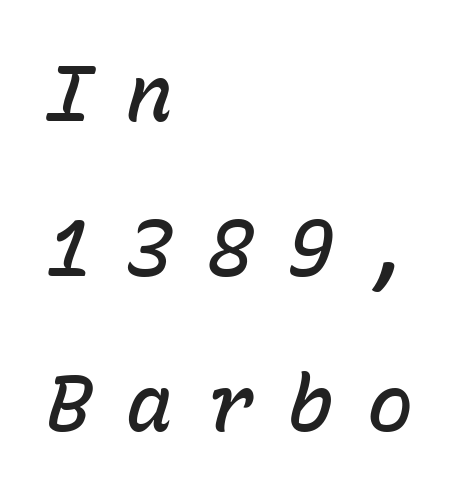
The rendering uses typewriter-style spacing with identical character cells. The specimen reads as italic at a glance. Underline: absent. Baseline-to-baseline distance is far greater than the letter height. Each glyph is drawn with semibold strokes, heavier than normal yet not fully bold.
